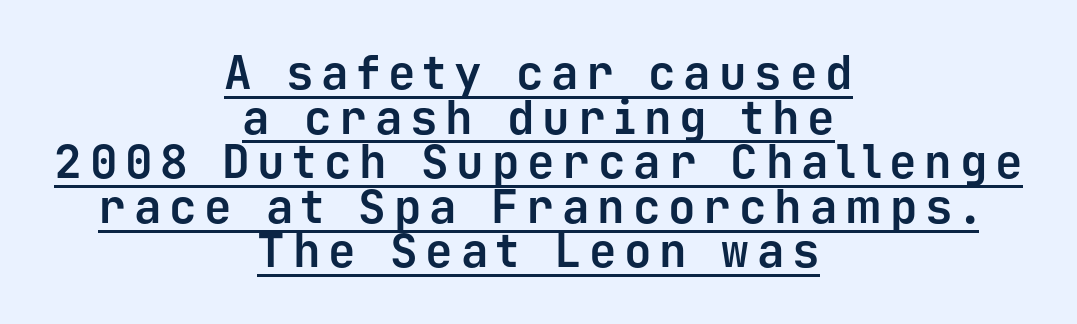
Q: Is the text bold? A: Yes.
Q: Is the text italic (slanted)? A: No, it is upright.
Q: Is the typeface a serif or a sans-serif typeface? A: Sans-serif.
Q: Is the text underlined? A: Yes.
Q: How is the paragraph aligned? A: Centered.
Q: Is the spacing between lines tight, normal or loose? A: Tight.
Q: Width (condensed, normal, or wide)? A: Normal.
Q: Stroke contrast? A: Low.
Q: x-height? A: Medium.
Q: Monospaced? A: Yes.
